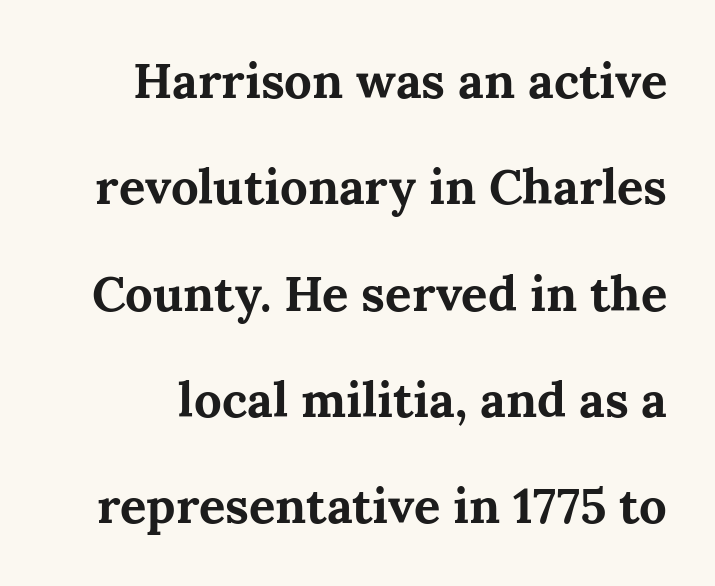
Spacing verdict: proportional, widths tailored to each character. The passage shown has conventional tracking throughout. Little horizontal feet cap the strokes, marking this as serif type. Check under the words: just untouched page.
